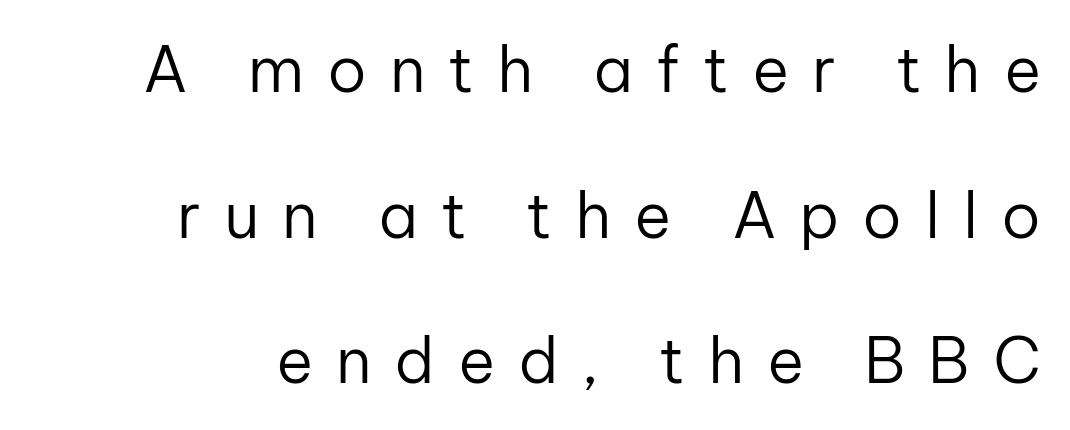
{"serif": "no", "italic": "no", "bold": "no", "weight": "regular", "width": "normal", "stroke_contrast": "low", "x_height": "medium", "monospaced": "no", "underline": "no", "line_spacing": "loose", "line_spacing_ratio": 2.31, "letter_spacing": "wide", "letter_spacing_em": 0.36, "glyph_px": 63}
